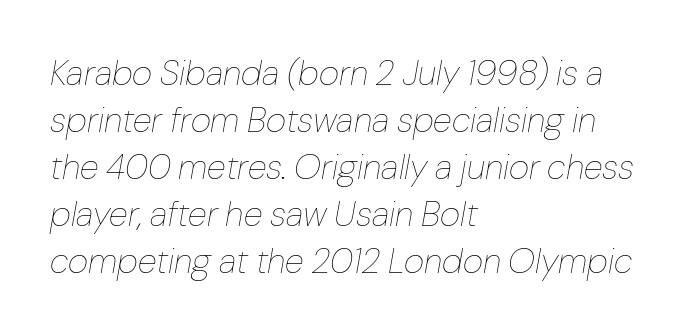
The face used here is proportionally spaced, like ordinary book or web type. The characters are drawn with everyday or finer stroke widths. Type without underlining. Successive baselines arrive at the customary interval. Does the lettering tilt? It does — this is italic. Horizontal alignment here is leftward, the default for most running prose.
